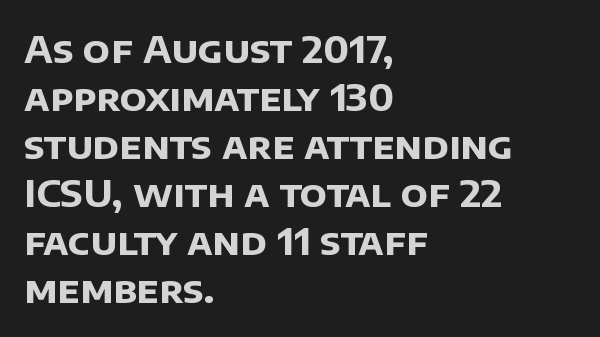
Q: Is the text bold? A: Yes.
Q: Is the typeface a serif or a sans-serif typeface? A: Sans-serif.
Q: Is the text underlined? A: No.
Q: How is the paragraph aligned? A: Left-aligned.
Q: Is the spacing between letters normal or unusually wide? A: Normal.
Q: Is the spacing between lines tight, normal or loose? A: Normal.
Q: Width (condensed, normal, or wide)? A: Normal.
Q: Stroke contrast? A: Low.
Q: x-height? A: Large.
Q: Monospaced? A: No.
